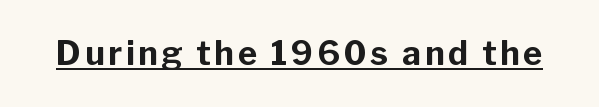
{"serif": "no", "italic": "no", "bold": "yes", "weight": "bold", "width": "normal", "stroke_contrast": "low", "x_height": "medium", "monospaced": "no", "underline": "yes", "glyph_px": 33}
